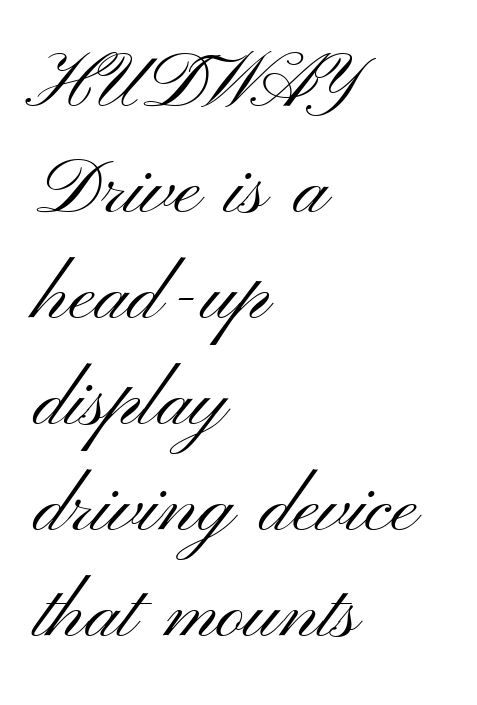
Anything drawn beneath the words? Only blank space. The ragged edge is on the right, which tells us the setting is flush left. The face used here is proportionally spaced, like ordinary book or web type.
